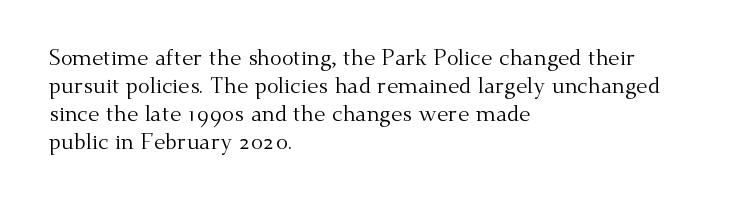
Q: Is the text bold? A: No.
Q: Is the text italic (slanted)? A: No, it is upright.
Q: Is the text underlined? A: No.
Q: How is the paragraph aligned? A: Left-aligned.
Q: Is the spacing between letters normal or unusually wide? A: Normal.
Q: Is the spacing between lines tight, normal or loose? A: Normal.
